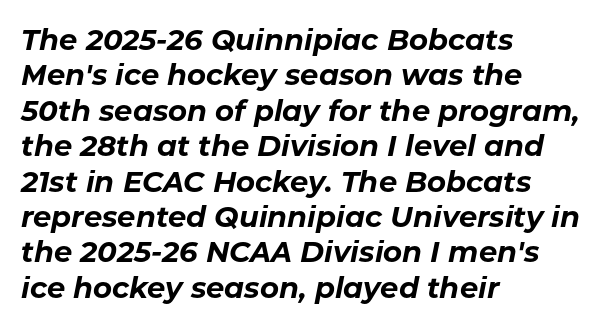
Q: Is the text bold? A: Yes.
Q: Is the text italic (slanted)? A: Yes, it leans right by about 11 degrees.
Q: Is the text underlined? A: No.
Q: How is the paragraph aligned? A: Left-aligned.
Q: Is the spacing between letters normal or unusually wide? A: Normal.
Q: Width (condensed, normal, or wide)? A: Normal.
Q: Stroke contrast? A: Low.
Q: x-height? A: Medium.
Q: Monospaced? A: No.
